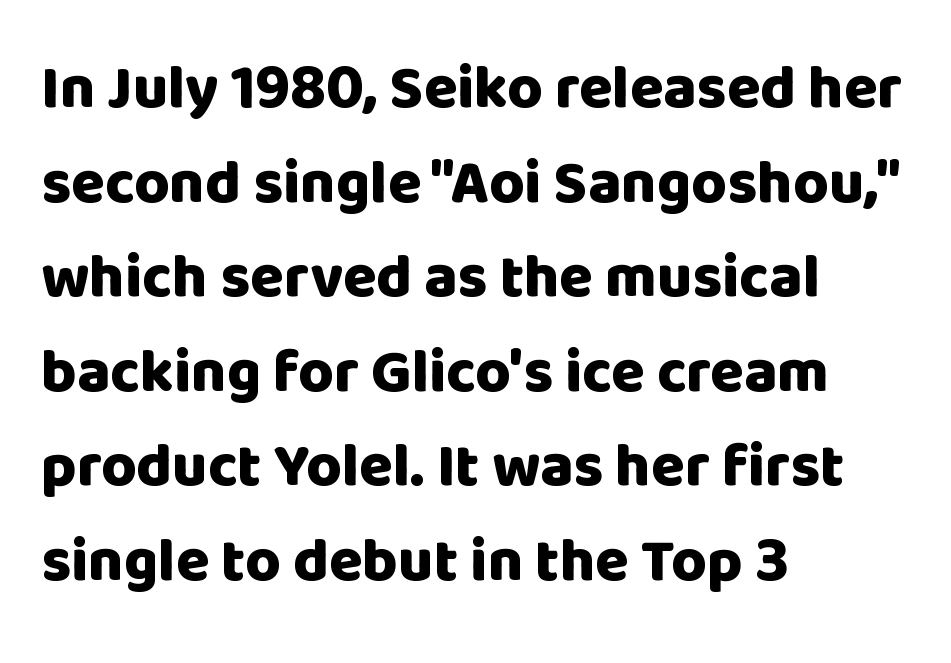
Q: Is the text bold? A: Yes.
Q: Is the text italic (slanted)? A: No, it is upright.
Q: Is the typeface a serif or a sans-serif typeface? A: Sans-serif.
Q: Is the text underlined? A: No.
Q: How is the paragraph aligned? A: Left-aligned.
Q: Is the spacing between letters normal or unusually wide? A: Normal.
Q: Is the spacing between lines tight, normal or loose? A: Normal.
Q: Width (condensed, normal, or wide)? A: Normal.
Q: Stroke contrast? A: Low.
Q: x-height? A: Large.
Q: Monospaced? A: No.
